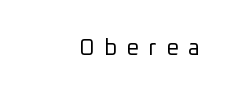
The compositor pushed each line to the right boundary. The typography opts for an upright posture over an oblique one. Unmarked baselines from the first word to the last. The typesetting does not lean heavy: it is not bold. You could only call the tracking loose — the letters float apart.
